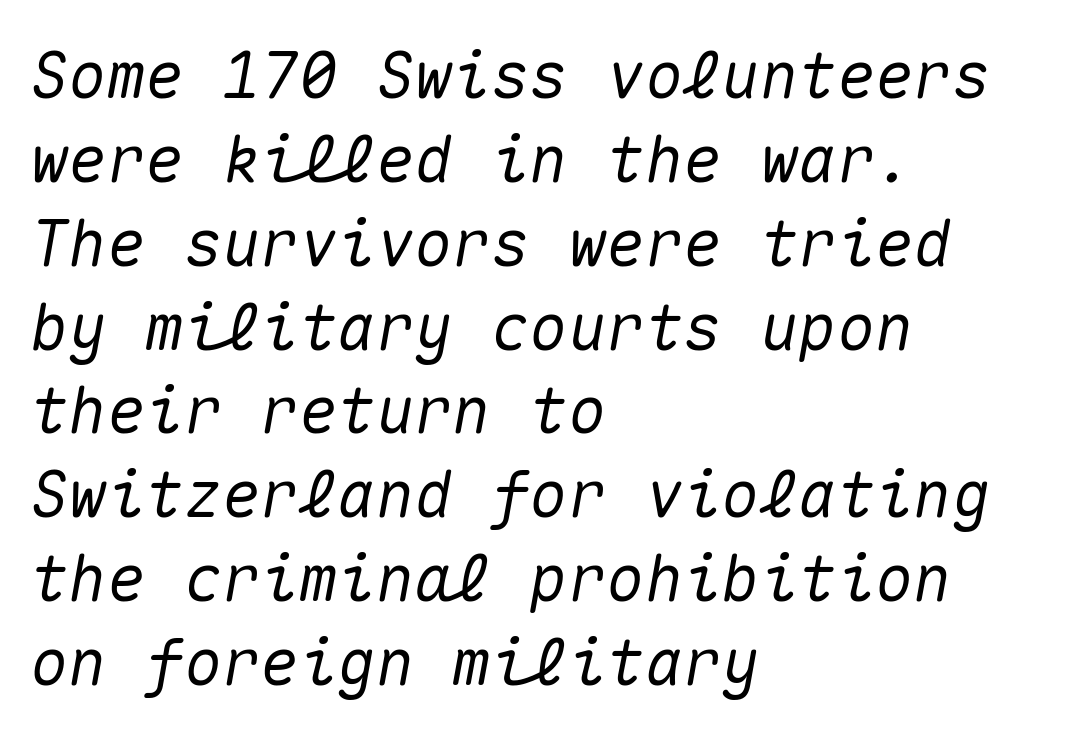
The image shows 64 px text type, italic (leaning right), monospaced; set left-aligned, normal line spacing (1.31x), normal letter spacing, not underlined; medium stroke contrast and a medium x-height.
